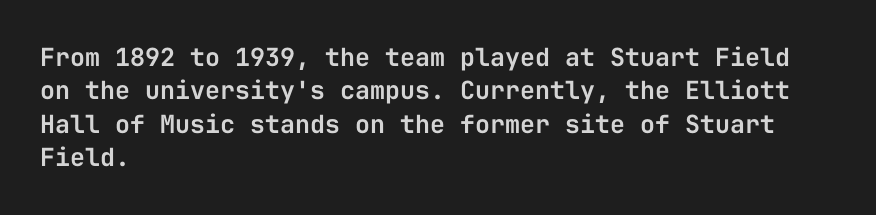
Students, observe: this is what conventionally led text looks like. Observe the ordinary spacing: letters are neighbours, not strangers. Designer's note — italics off, roman on. The specimen omits any rule beneath the text block's lines.
